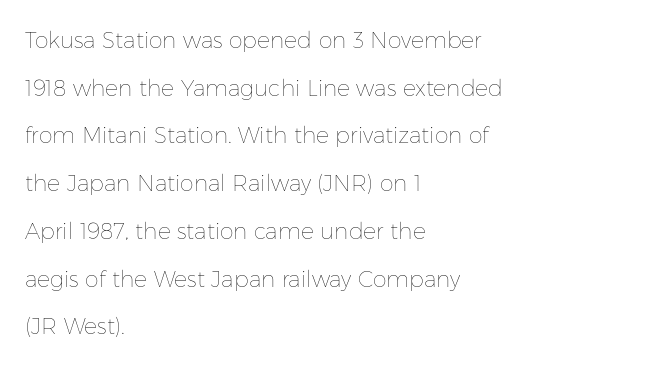
Q: Is the text bold? A: No.
Q: Is the text italic (slanted)? A: No, it is upright.
Q: Is the text underlined? A: No.
Q: How is the paragraph aligned? A: Left-aligned.
Q: Is the spacing between letters normal or unusually wide? A: Normal.
Q: Is the spacing between lines tight, normal or loose? A: Loose.
